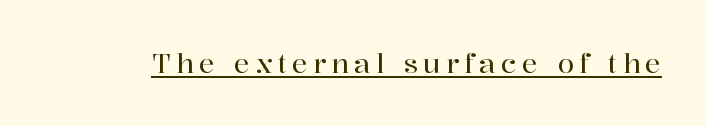
The passage shown has open, widely tracked lettering throughout. Quick note: underline on. The typography opts for an upright posture over an oblique one.
